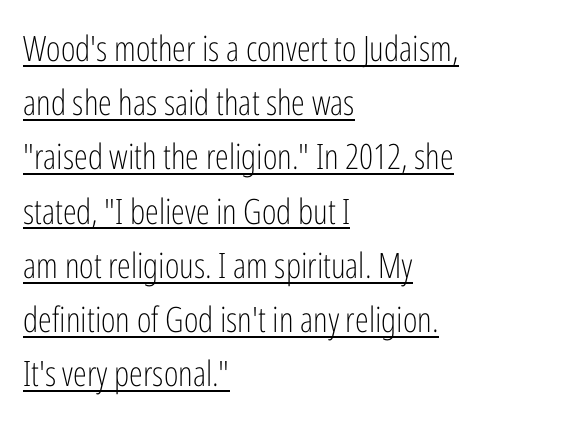
Q: Is the text bold? A: No.
Q: Is the text italic (slanted)? A: No, it is upright.
Q: Is the typeface a serif or a sans-serif typeface? A: Sans-serif.
Q: Is the text underlined? A: Yes.
Q: How is the paragraph aligned? A: Left-aligned.
Q: Is the spacing between letters normal or unusually wide? A: Normal.
Q: Is the spacing between lines tight, normal or loose? A: Normal.
Q: Width (condensed, normal, or wide)? A: Condensed.
Q: Stroke contrast? A: Low.
Q: x-height? A: Medium.
Q: Monospaced? A: No.
